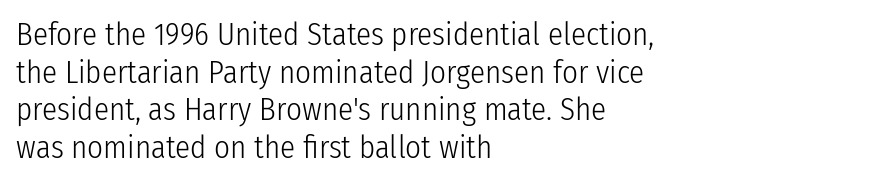
The image shows 31 px light, condensed sans-serif type, upright; set left-aligned, line spacing 1.21x, normal letter spacing, not underlined; low stroke contrast and a medium x-height.
